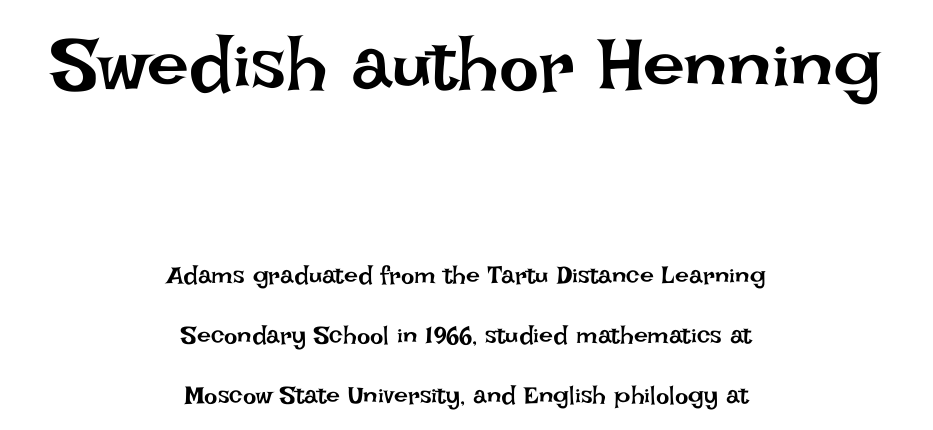
The image shows 75 px regular-weight type, upright; set centered, loose line spacing (2.4x), normal letter spacing, not underlined; the first (top) block is 3.0x larger; low stroke contrast and a large x-height.
